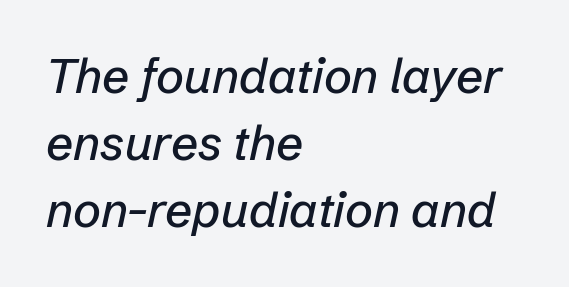
{"italic": "yes", "lean": "right", "slant_degrees": 12, "width": "normal", "stroke_contrast": "low", "x_height": "medium", "monospaced": "no", "underline": "no", "align": "left", "line_spacing": "normal", "line_spacing_ratio": 1.4, "letter_spacing": "normal", "letter_spacing_em": 0.0, "glyph_px": 48}
